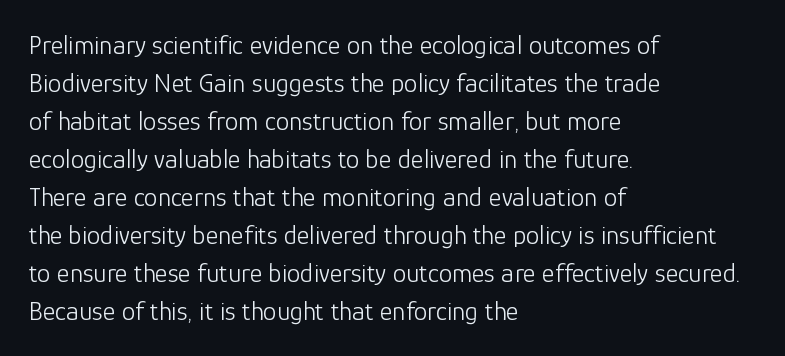
The image shows 27 px text type, upright; set left-aligned, normal line spacing (1.41x), normal letter spacing, not underlined.
